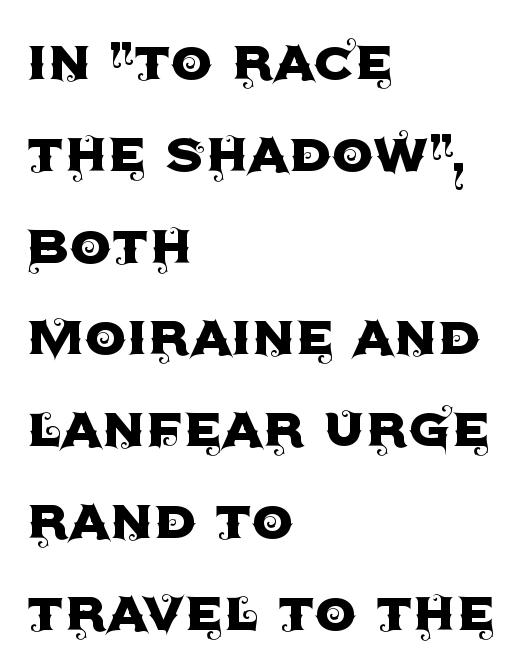
Successive baselines arrive at the customary interval. These lines stack with their left ends in a neat column. Looks like regular typesetting: each glyph gets only the width it needs. These lines are composed in type without serifs.
